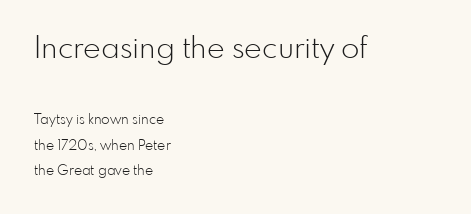
{"serif": "no", "italic": "no", "bold": "no", "weight": "light", "width": "normal", "stroke_contrast": "low", "x_height": "small", "monospaced": "no", "underline": "no", "align": "left", "line_spacing_ratio": 1.83, "letter_spacing": "normal", "letter_spacing_em": 0.0, "larger_block": "first", "size_ratio": 2.14, "glyph_px": 30}
